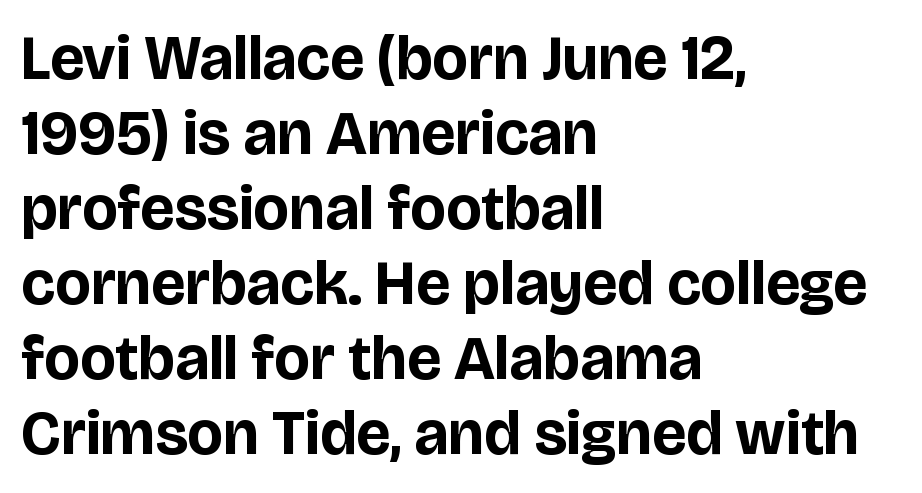
Q: Is the text bold? A: Yes.
Q: Is the text italic (slanted)? A: No, it is upright.
Q: Is the typeface a serif or a sans-serif typeface? A: Sans-serif.
Q: Is the text underlined? A: No.
Q: How is the paragraph aligned? A: Left-aligned.
Q: Is the spacing between letters normal or unusually wide? A: Normal.
Q: Width (condensed, normal, or wide)? A: Normal.
Q: Stroke contrast? A: Low.
Q: x-height? A: Large.
Q: Monospaced? A: No.
